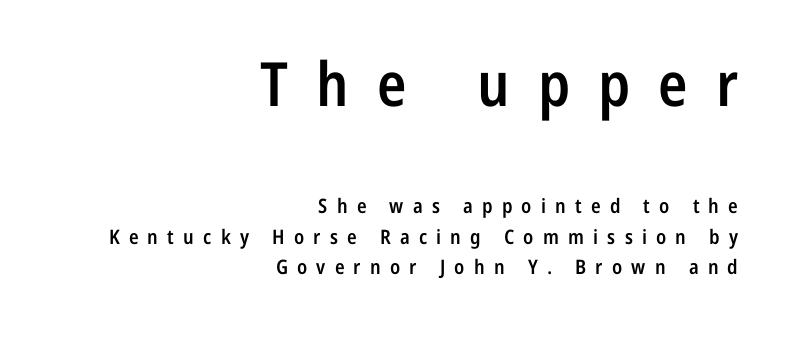
The image shows 61 px semibold, condensed sans-serif type, upright; set right-aligned, normal line spacing (1.54x), unusually wide letter spacing (+0.46 em), not underlined; the first (top) block is 3.05x larger; low stroke contrast and a medium x-height.
